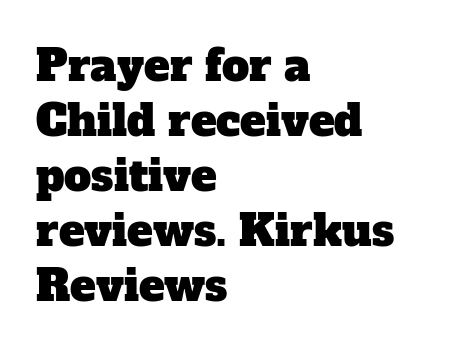
Bare-footed words on every line. This sample has the flowing, uneven cadence of proportional lettering. The type is set solid horizontally, with unmodified tracking. One glance says typical: line gaps are just what's usual. These lines are set flush left with a ragged right edge. Yep, those are serifs on the letters.
